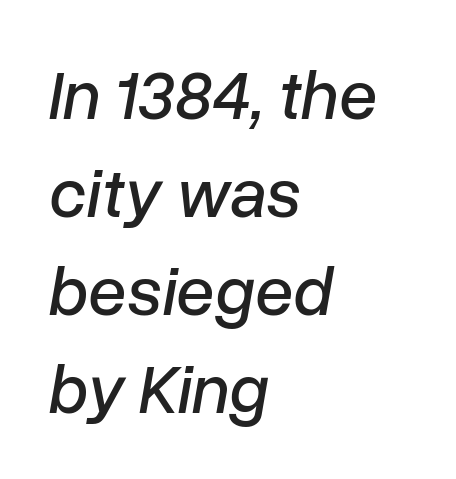
Q: Is the text italic (slanted)? A: Yes, it leans right by about 10 degrees.
Q: Is the text underlined? A: No.
Q: How is the paragraph aligned? A: Left-aligned.
Q: Is the spacing between letters normal or unusually wide? A: Normal.
Q: Is the spacing between lines tight, normal or loose? A: Normal.
Q: Width (condensed, normal, or wide)? A: Normal.
Q: Stroke contrast? A: Low.
Q: x-height? A: Medium.
Q: Monospaced? A: No.
